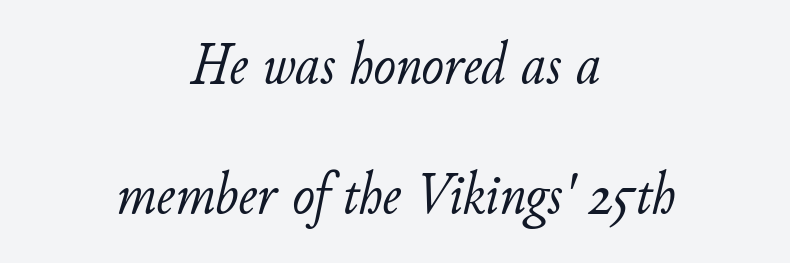
The image shows 60 px light type, italic (leaning right); set centered, loose line spacing (2.17x), normal letter spacing, not underlined; low stroke contrast and a small x-height.
